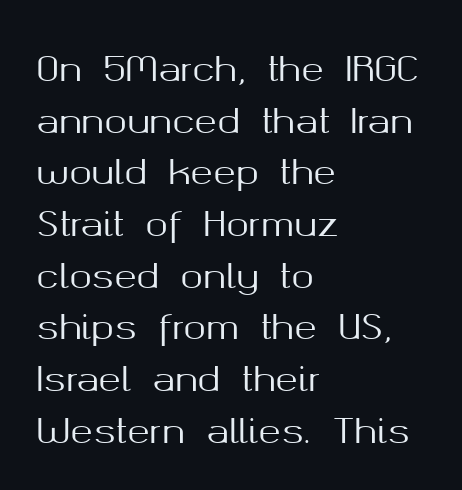
The image shows 34 px sans-serif type, upright; set left-aligned, normal line spacing (1.52x), normal letter spacing, not underlined; medium stroke contrast and a medium x-height.
